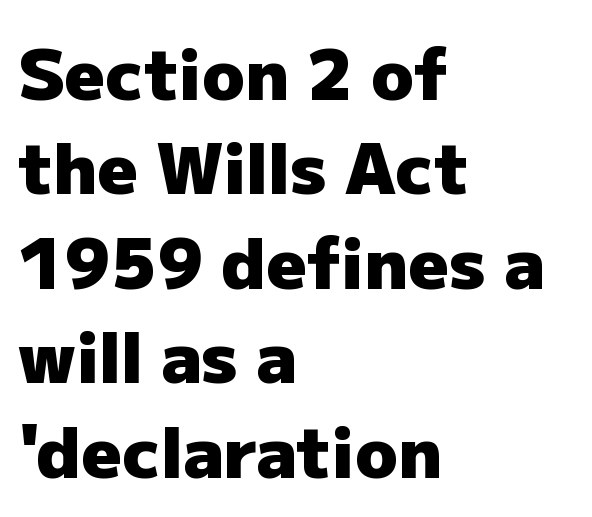
{"serif": "no", "italic": "no", "bold": "yes", "weight": "heavy", "width": "normal", "stroke_contrast": "low", "x_height": "medium", "monospaced": "no", "underline": "no", "align": "left", "line_spacing": "normal", "line_spacing_ratio": 1.35, "letter_spacing": "normal", "letter_spacing_em": 0.0, "glyph_px": 70}
